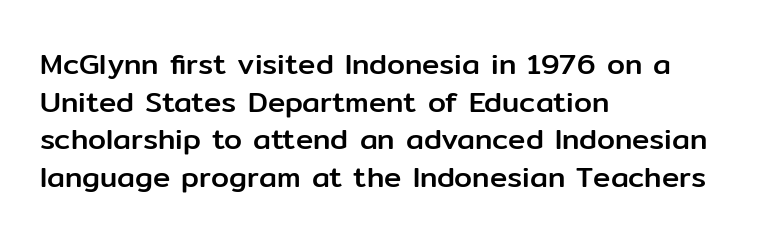
The image shows 29 px sans-serif type, upright; set left-aligned, normal line spacing (1.3x), normal letter spacing, not underlined; low stroke contrast and a medium x-height.
